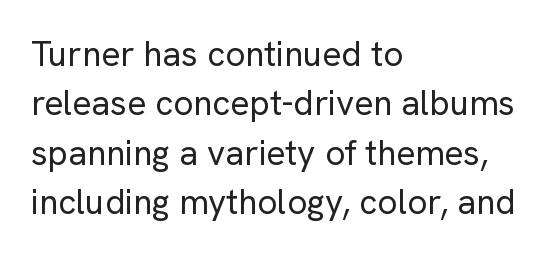
The image shows 35 px regular-weight sans-serif type, upright; set left-aligned, normal line spacing (1.41x), normal letter spacing, not underlined; low stroke contrast and a medium x-height.
